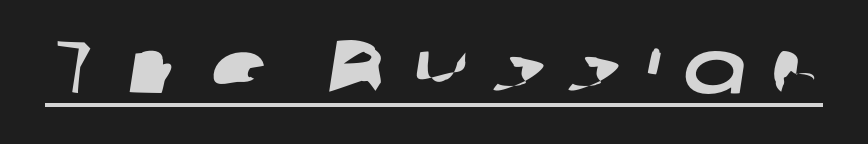
The image shows 75 px wide sans-serif type; set unusually wide letter spacing (+0.31 em), underlined; low stroke contrast and a medium x-height.
